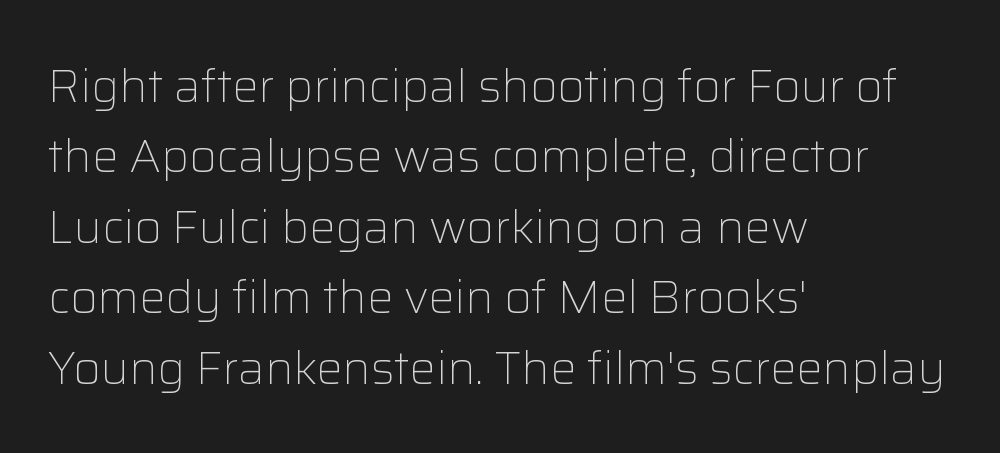
Q: Is the text bold? A: No.
Q: Is the text italic (slanted)? A: No, it is upright.
Q: Is the typeface a serif or a sans-serif typeface? A: Sans-serif.
Q: Is the text underlined? A: No.
Q: How is the paragraph aligned? A: Left-aligned.
Q: Is the spacing between letters normal or unusually wide? A: Normal.
Q: Is the spacing between lines tight, normal or loose? A: Normal.
Q: Width (condensed, normal, or wide)? A: Normal.
Q: Stroke contrast? A: Low.
Q: x-height? A: Medium.
Q: Monospaced? A: No.
